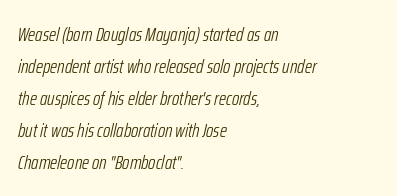
Q: Is the text bold? A: No.
Q: Is the text italic (slanted)? A: Yes, it leans right by about 12 degrees.
Q: Is the text underlined? A: No.
Q: How is the paragraph aligned? A: Left-aligned.
Q: Is the spacing between letters normal or unusually wide? A: Normal.
Q: Is the spacing between lines tight, normal or loose? A: Normal.
